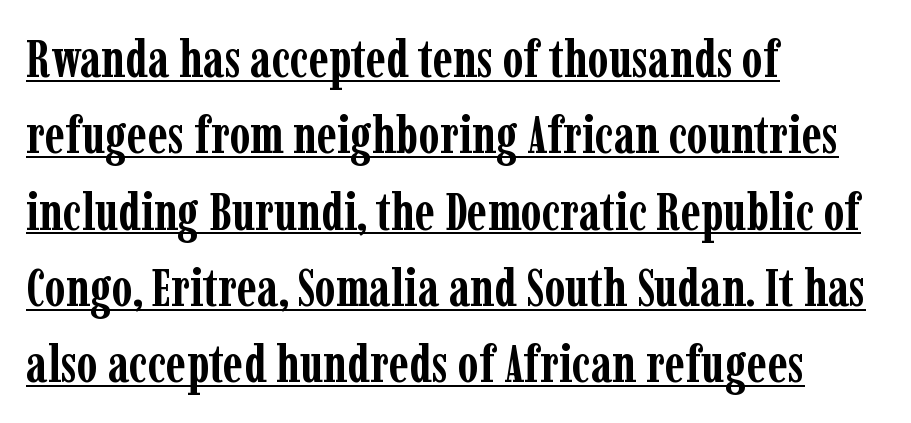
Style check: upright. Compared with a centered layout, this one pins lines to the left instead. The leading is moderate, giving the passage an even texture. This is serif lettering, the kind often seen in printed books. This sample has the flowing, uneven cadence of proportional lettering. Each word holds together tightly as a unit, with standard inter-letter gaps.
